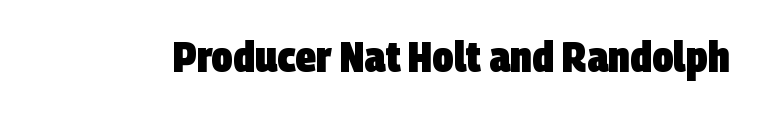
{"serif": "no", "bold": "yes", "weight": "heavy", "width": "condensed", "stroke_contrast": "low", "x_height": "large", "monospaced": "no", "underline": "no", "letter_spacing": "normal", "letter_spacing_em": 0.0, "glyph_px": 42}
